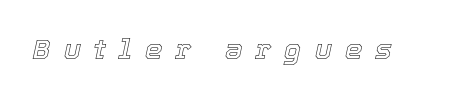
{"italic": "yes", "lean": "right", "slant_degrees": 12, "width": "normal", "x_height": "medium", "monospaced": "no", "underline": "no", "letter_spacing": "wide", "letter_spacing_em": 0.46, "glyph_px": 28}
